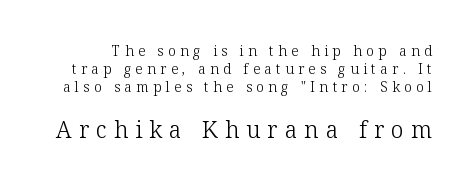
Q: Is the text bold? A: No.
Q: Is the text italic (slanted)? A: No, it is upright.
Q: Is the text underlined? A: No.
Q: Is the spacing between letters normal or unusually wide? A: Unusually wide.
Q: Is the spacing between lines tight, normal or loose? A: Normal.
Q: Which block of text is set in a larger size, the first (top) or the second (bottom)? A: The second (bottom) one.
